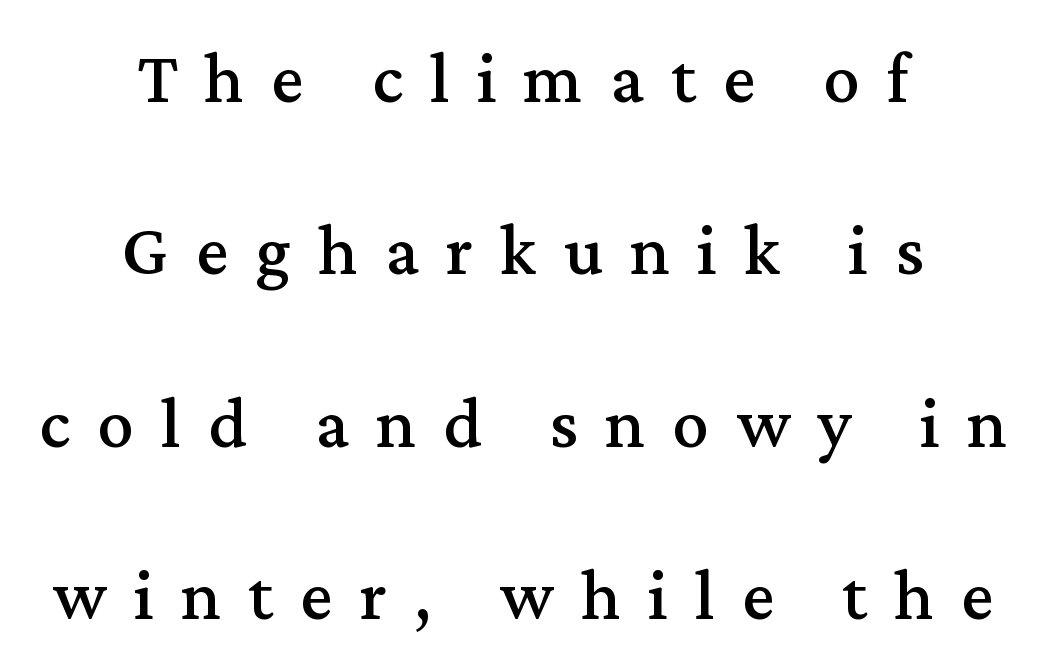
Q: Is the text italic (slanted)? A: No, it is upright.
Q: Is the typeface a serif or a sans-serif typeface? A: Serif.
Q: Is the text underlined? A: No.
Q: How is the paragraph aligned? A: Centered.
Q: Is the spacing between letters normal or unusually wide? A: Unusually wide.
Q: Is the spacing between lines tight, normal or loose? A: Loose.
Q: Width (condensed, normal, or wide)? A: Normal.
Q: Stroke contrast? A: Medium.
Q: x-height? A: Medium.
Q: Monospaced? A: No.
